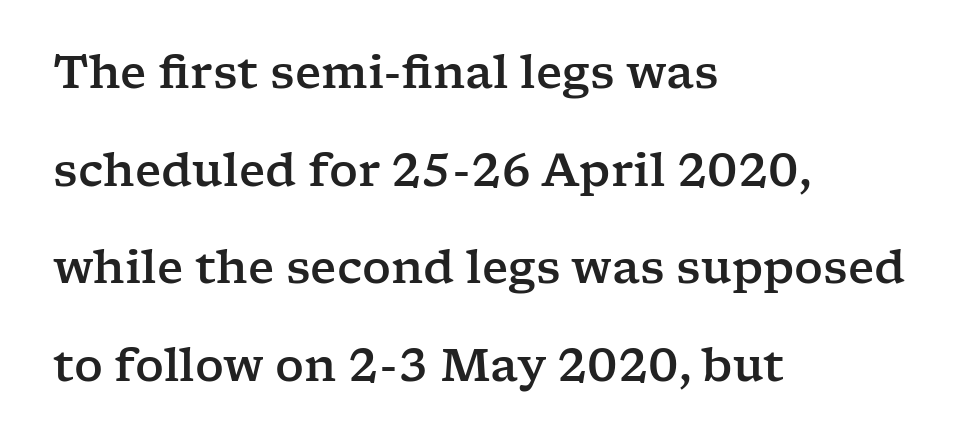
Is there any slant? The stems are plumb. The typeface chosen for these lines features serifs. The passage shown is not underscored anywhere. Line spacing here is loose. The passage shown is typed in a proportional face where columns would drift.
